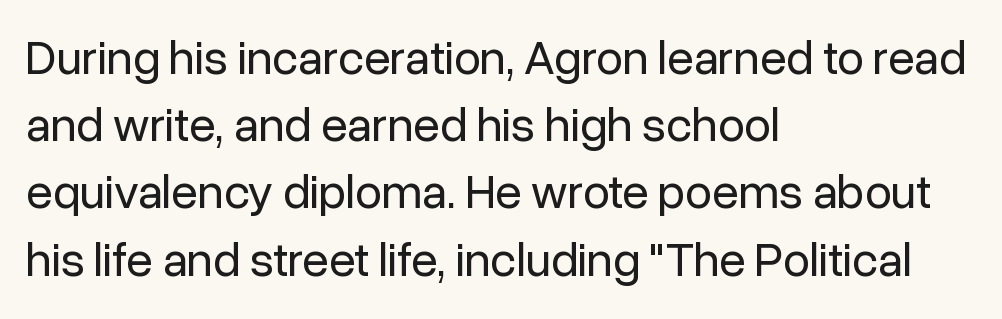
The rendering uses a moderate line-height, typical for paragraphs. Glyph-to-glyph distance matches everyday printed text. Nope, no serifs anywhere on these letters. Any mark beneath the type? The region is blank.
